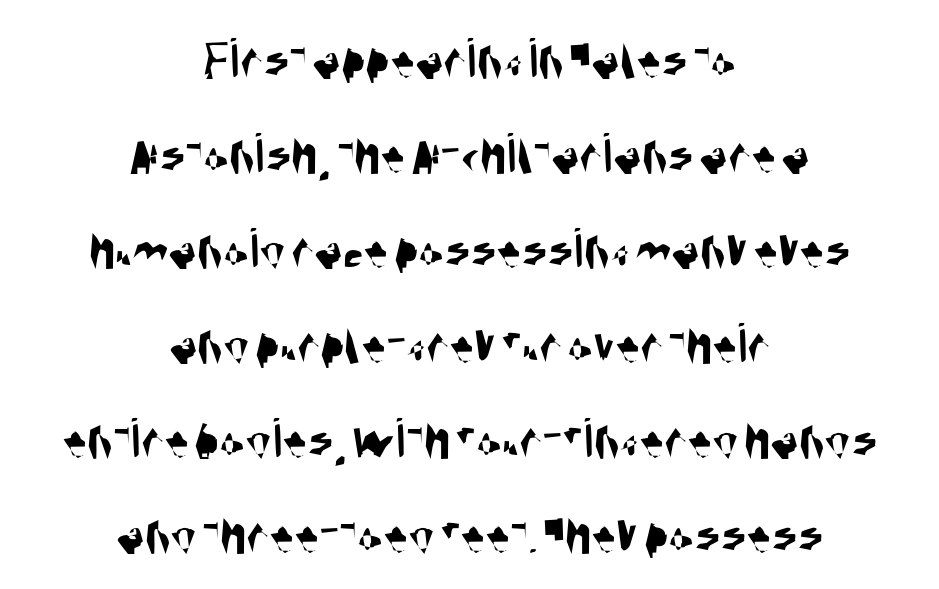
The foot of each line stays bare and open. Spacing between characters is what you'd get straight out of the box. Is this a fixed-width face? No — the glyphs have proportional, varying widths. A centered setting, common on invitations and titles, is used for this passage. Unlike a traditional serif, this face leaves its strokes unadorned. Honestly, the row spacing looks completely unremarkable.
